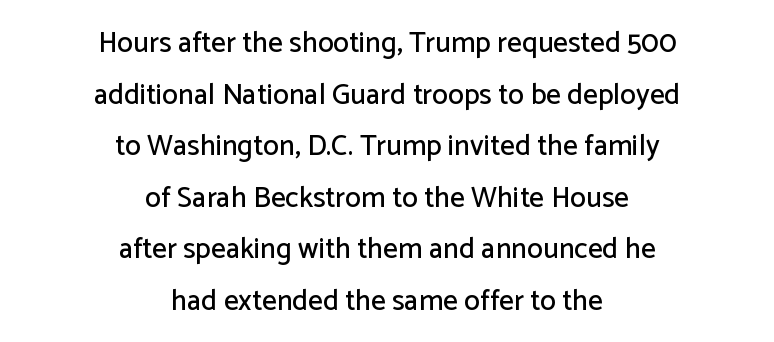
The image shows 29 px sans-serif type, upright; set centered, line spacing 1.78x, normal letter spacing, not underlined; low stroke contrast and a medium x-height.
